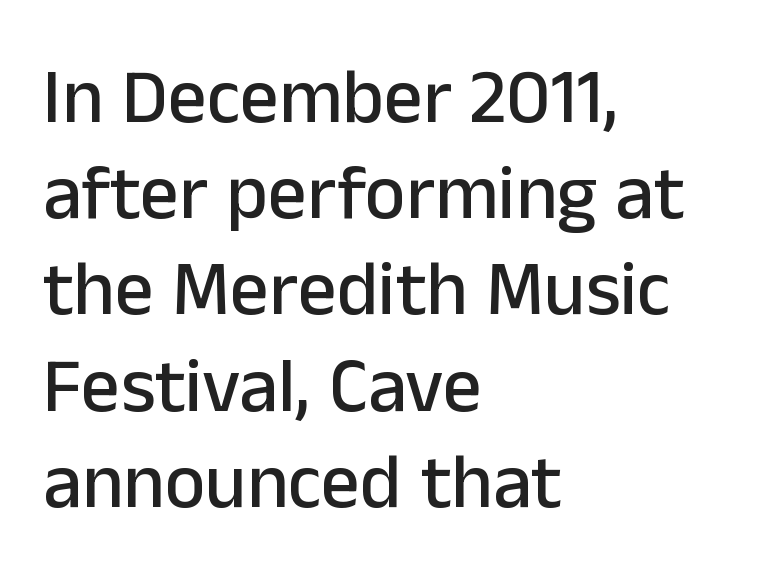
{"serif": "no", "italic": "no", "width": "normal", "stroke_contrast": "low", "x_height": "medium", "monospaced": "no", "underline": "no", "align": "left", "line_spacing": "normal", "line_spacing_ratio": 1.25, "letter_spacing": "normal", "letter_spacing_em": 0.0, "glyph_px": 77}
